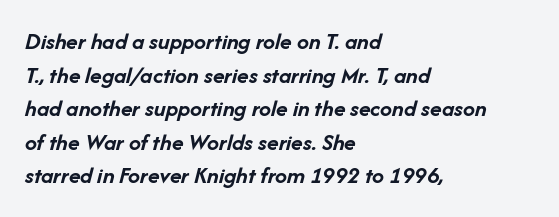
{"italic": "yes", "lean": "right", "slant_degrees": 14, "bold": "yes", "underline": "no", "align": "left", "line_spacing": "normal", "line_spacing_ratio": 1.4, "letter_spacing": "normal", "letter_spacing_em": 0.0, "glyph_px": 24}
